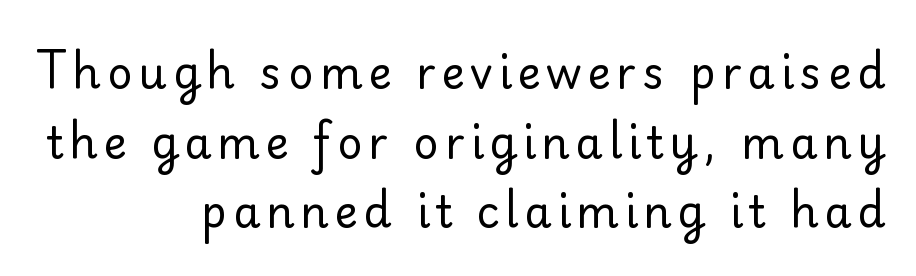
Here the designer chose a conventional face with non-uniform glyph widths. Just letters on the line, the space beneath them empty. Quick note: not italic, upright. Little horizontal feet cap the strokes, marking this as serif type. Line endings align vertically; line beginnings do not. Nothing heavy about these letters — not bold at all.
